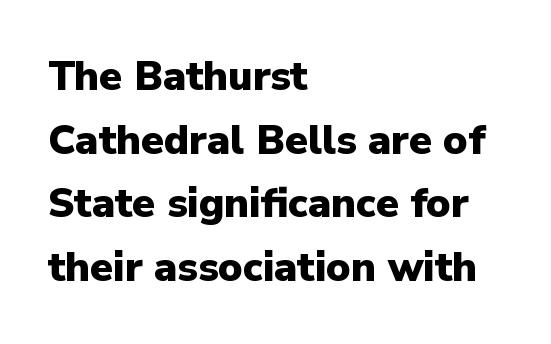
{"serif": "no", "italic": "no", "bold": "yes", "weight": "heavy", "width": "normal", "stroke_contrast": "low", "x_height": "medium", "monospaced": "no", "underline": "no", "align": "left", "line_spacing": "normal", "line_spacing_ratio": 1.55, "letter_spacing": "normal", "letter_spacing_em": 0.0, "glyph_px": 41}
